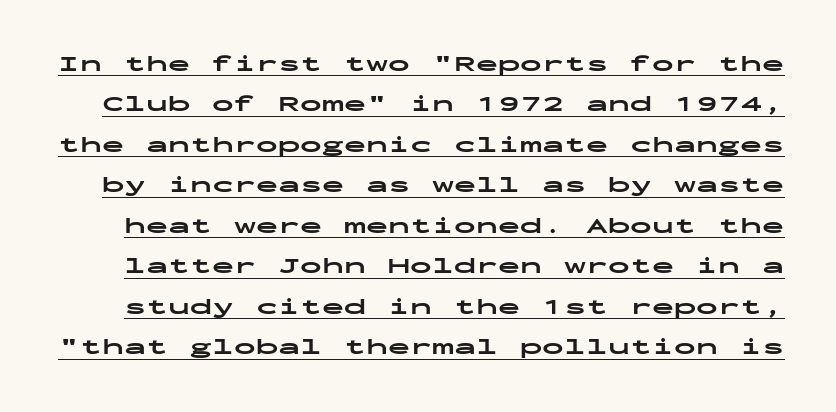
{"italic": "no", "bold": "yes", "underline": "yes", "line_spacing_ratio": 1.84, "letter_spacing": "normal", "letter_spacing_em": 0.0, "glyph_px": 22}
